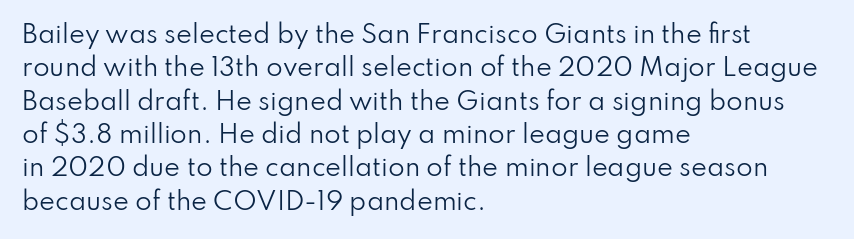
Q: Is the text bold? A: No.
Q: Is the text italic (slanted)? A: No, it is upright.
Q: Is the text underlined? A: No.
Q: How is the paragraph aligned? A: Left-aligned.
Q: Is the spacing between letters normal or unusually wide? A: Normal.
Q: Is the spacing between lines tight, normal or loose? A: Normal.
